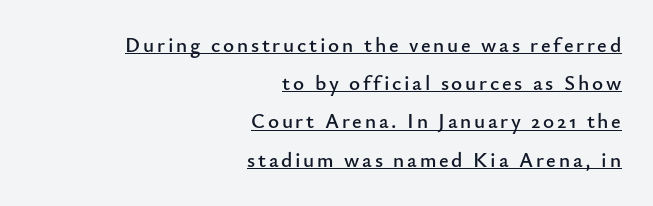
Q: Is the text italic (slanted)? A: No, it is upright.
Q: Is the text underlined? A: Yes.
Q: How is the paragraph aligned? A: Right-aligned.
